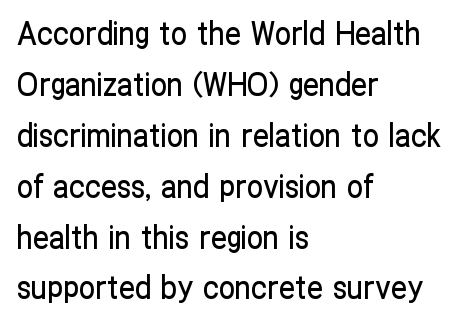
{"serif": "no", "italic": "no", "width": "condensed", "stroke_contrast": "low", "x_height": "medium", "monospaced": "no", "underline": "no", "align": "left", "line_spacing": "normal", "line_spacing_ratio": 1.59, "letter_spacing": "normal", "letter_spacing_em": 0.0, "glyph_px": 32}
